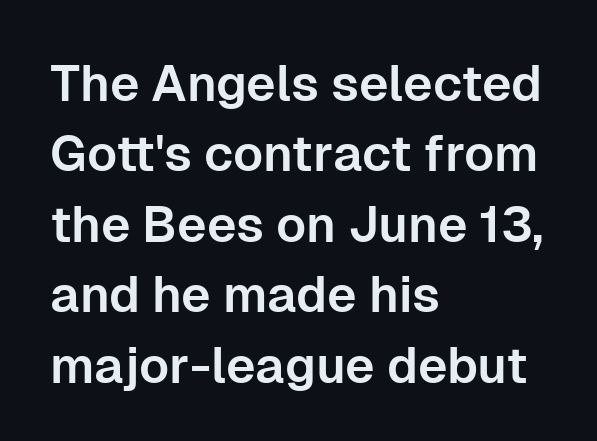
Spacing between characters is what you'd get straight out of the box. The paragraph has a hard left edge and a soft right edge. Observe the absence of serifs on each vertical stroke in this sample. Characters remain perfectly vertical along every line. Regular leading.
